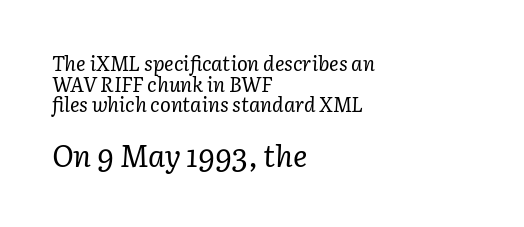
The words here are not underlined. The setting favours the left margin, as ordinary paragraphs usually do. The emphasis by scale lands on block number two, below. Very little white space separates one row of letters from the next. Does the type have serifs? Yes, each stem ends in a small foot.
